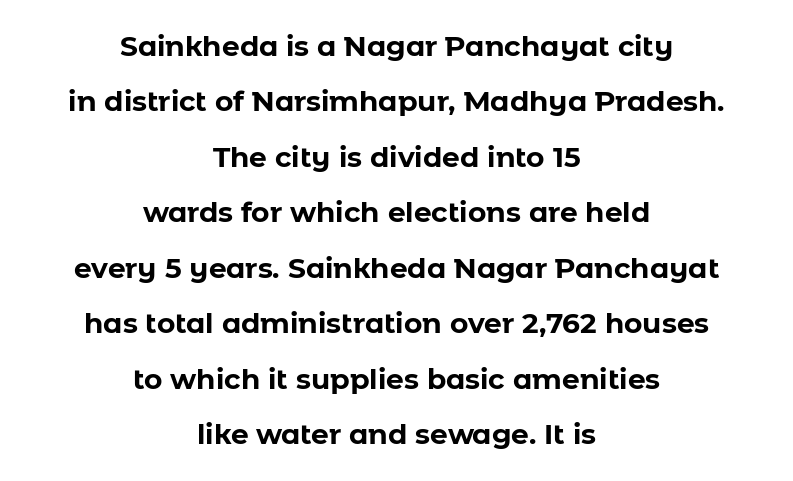
Q: Is the text bold? A: Yes.
Q: Is the text italic (slanted)? A: No, it is upright.
Q: Is the typeface a serif or a sans-serif typeface? A: Sans-serif.
Q: Is the text underlined? A: No.
Q: How is the paragraph aligned? A: Centered.
Q: Is the spacing between letters normal or unusually wide? A: Normal.
Q: Is the spacing between lines tight, normal or loose? A: Loose.
Q: Width (condensed, normal, or wide)? A: Normal.
Q: Stroke contrast? A: Low.
Q: x-height? A: Medium.
Q: Monospaced? A: No.
